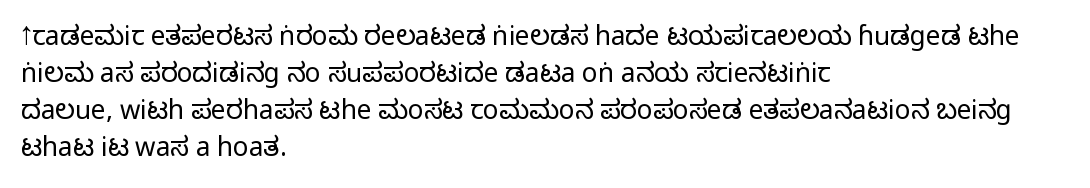
The image shows 26 px text type, upright; set left-aligned, normal line spacing (1.42x), normal letter spacing, not underlined.
